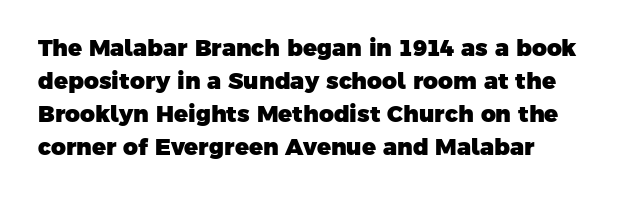
{"bold": "yes", "underline": "no", "align": "left", "line_spacing": "normal", "line_spacing_ratio": 1.44, "letter_spacing": "normal", "letter_spacing_em": 0.0, "glyph_px": 23}
